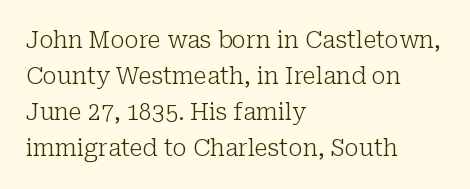
Nothing unusual about the tracking: characters are spaced as the font intends. The typesetter chose a ragged-right arrangement here. Vertical strokes here are truly vertical. In terms of leading, this rendering sits right in the middle.
